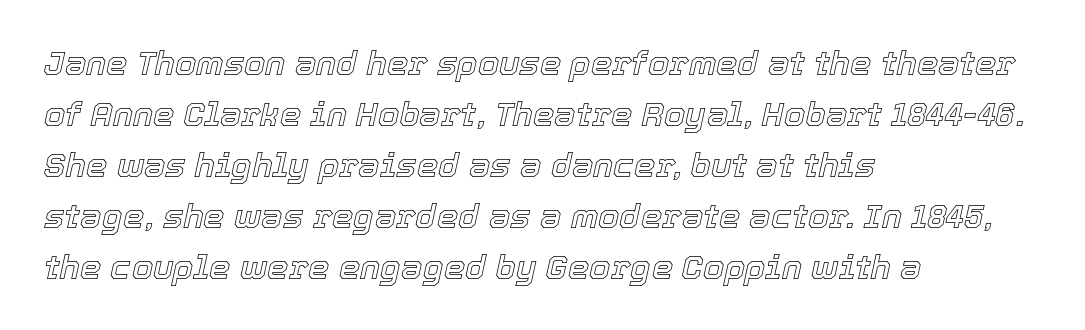
The image shows 34 px text type, italic (leaning right); set left-aligned, normal line spacing (1.5x), normal letter spacing, not underlined; a medium x-height.
